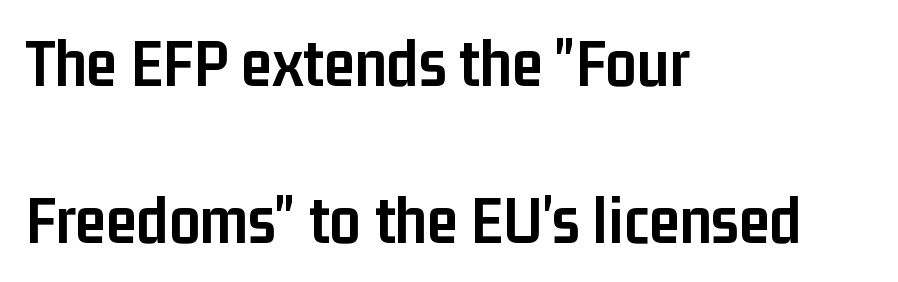
The image shows 69 px semibold, condensed sans-serif type, upright; set left-aligned, loose line spacing (2.27x), normal letter spacing, not underlined; low stroke contrast and a medium x-height.
